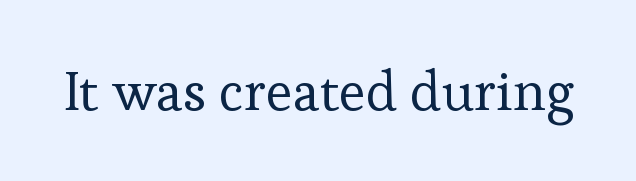
Q: Is the text bold? A: No.
Q: Is the text italic (slanted)? A: No, it is upright.
Q: Is the typeface a serif or a sans-serif typeface? A: Serif.
Q: Is the text underlined? A: No.
Q: Is the spacing between letters normal or unusually wide? A: Normal.
Q: Width (condensed, normal, or wide)? A: Normal.
Q: Stroke contrast? A: Low.
Q: x-height? A: Medium.
Q: Monospaced? A: No.
